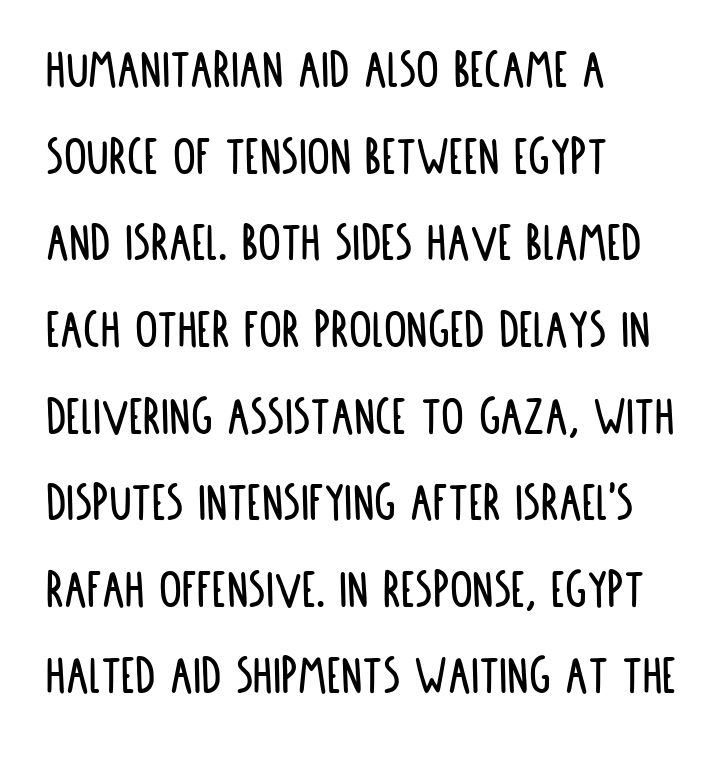
Spacing verdict: proportional, widths tailored to each character. Underline: absent. Look at the bottom of the vertical strokes: they stop flat, with no serifs. The passage is arranged the way most books set body copy — flush left. The designer left line spacing at the default. The lettering stays uniformly vertical, giving the passage a roman look.
